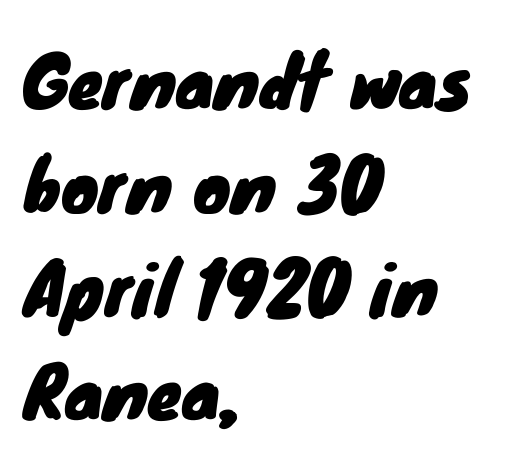
The image shows 70 px sans-serif type; set left-aligned, normal line spacing (1.48x), normal letter spacing, not underlined; low stroke contrast and a small x-height.
